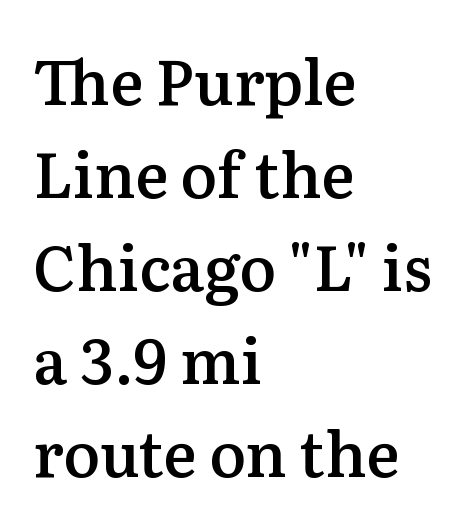
The image shows 62 px semibold serif type, upright; set left-aligned, normal line spacing (1.5x), normal letter spacing, not underlined; medium stroke contrast and a medium x-height.
